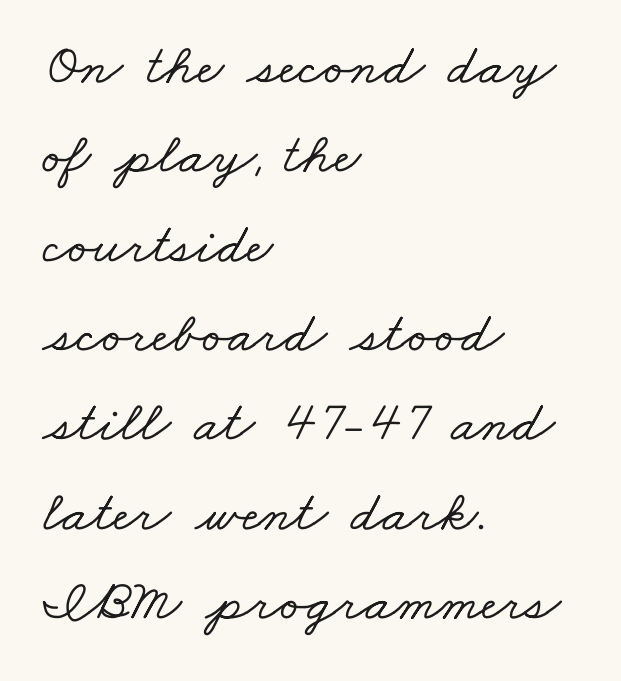
Q: Is the typeface a serif or a sans-serif typeface? A: Serif.
Q: Is the text underlined? A: No.
Q: How is the paragraph aligned? A: Left-aligned.
Q: Is the spacing between letters normal or unusually wide? A: Normal.
Q: Is the spacing between lines tight, normal or loose? A: Normal.
Q: Width (condensed, normal, or wide)? A: Wide.
Q: Stroke contrast? A: Low.
Q: x-height? A: Small.
Q: Monospaced? A: No.
